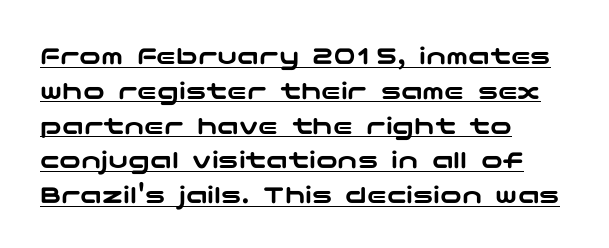
Q: Is the text italic (slanted)? A: No, it is upright.
Q: Is the text underlined? A: Yes.
Q: How is the paragraph aligned? A: Left-aligned.
Q: Is the spacing between letters normal or unusually wide? A: Normal.
Q: Is the spacing between lines tight, normal or loose? A: Normal.
